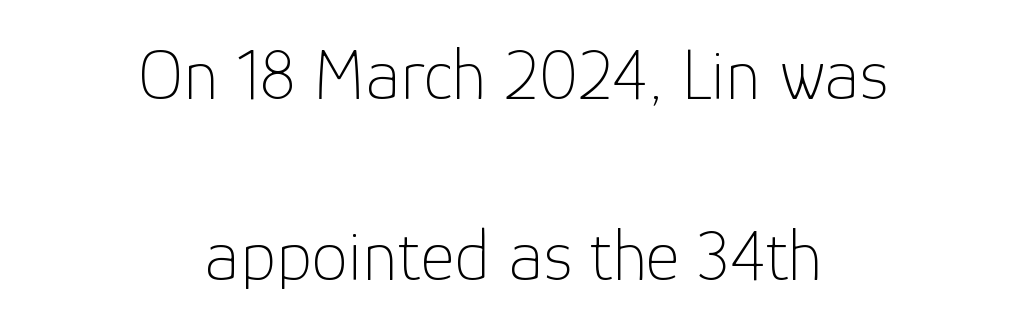
Notice how the stems are strictly vertical — no italics here. Standard letterfit; no display-style spreading of the glyphs. A clean baseline with only descenders dipping below it. The space between consecutive lines is lavish. Character widths vary here, with narrow letters taking less room than wide ones.
